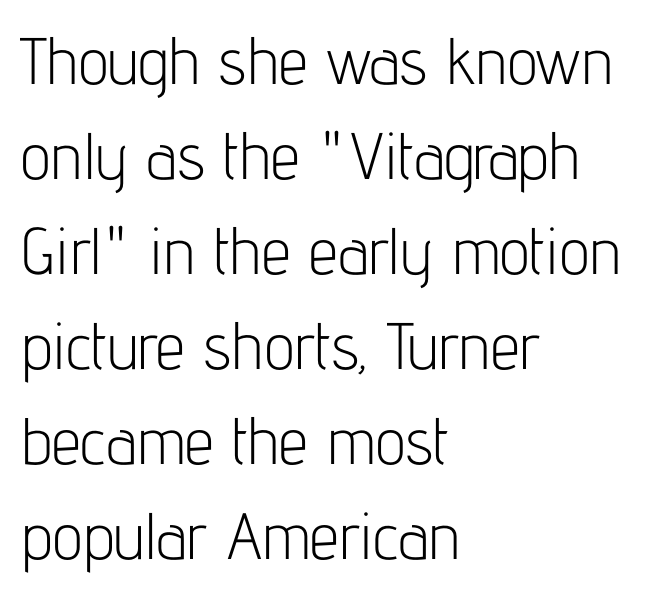
{"serif": "no", "italic": "no", "bold": "no", "weight": "light", "width": "condensed", "stroke_contrast": "low", "x_height": "medium", "monospaced": "no", "underline": "no", "align": "left", "line_spacing": "normal", "line_spacing_ratio": 1.44, "letter_spacing": "normal", "letter_spacing_em": 0.0, "glyph_px": 66}
